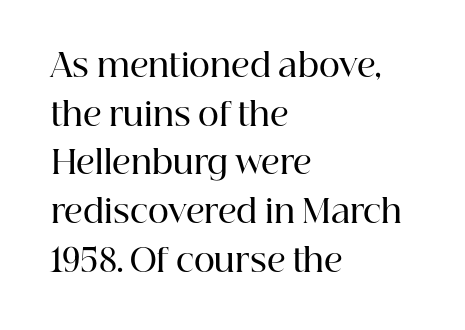
{"serif": "yes", "italic": "no", "bold": "semi", "weight": "semibold", "width": "normal", "stroke_contrast": "high", "x_height": "medium", "monospaced": "no", "underline": "no", "align": "left", "line_spacing": "normal", "line_spacing_ratio": 1.52, "letter_spacing": "normal", "letter_spacing_em": 0.0, "glyph_px": 32}
